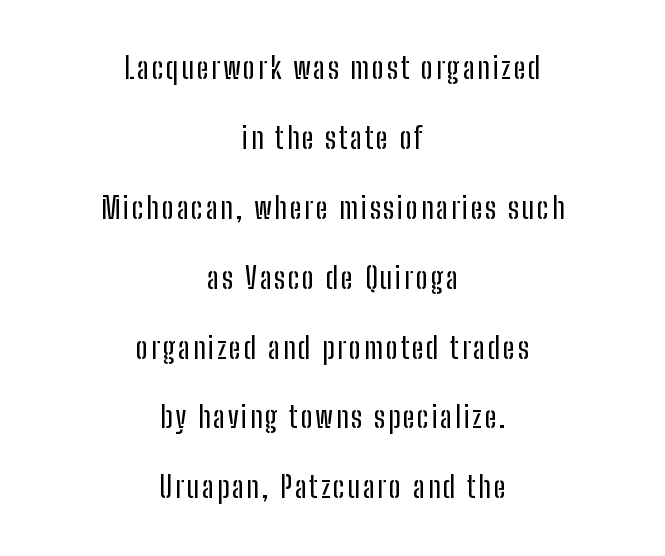
The space between consecutive lines is lavish. Descender tails drop into unmarked territory. Horizontal alignment here is central, giving a formal, balanced look. Designer's note — italics off, roman on.
